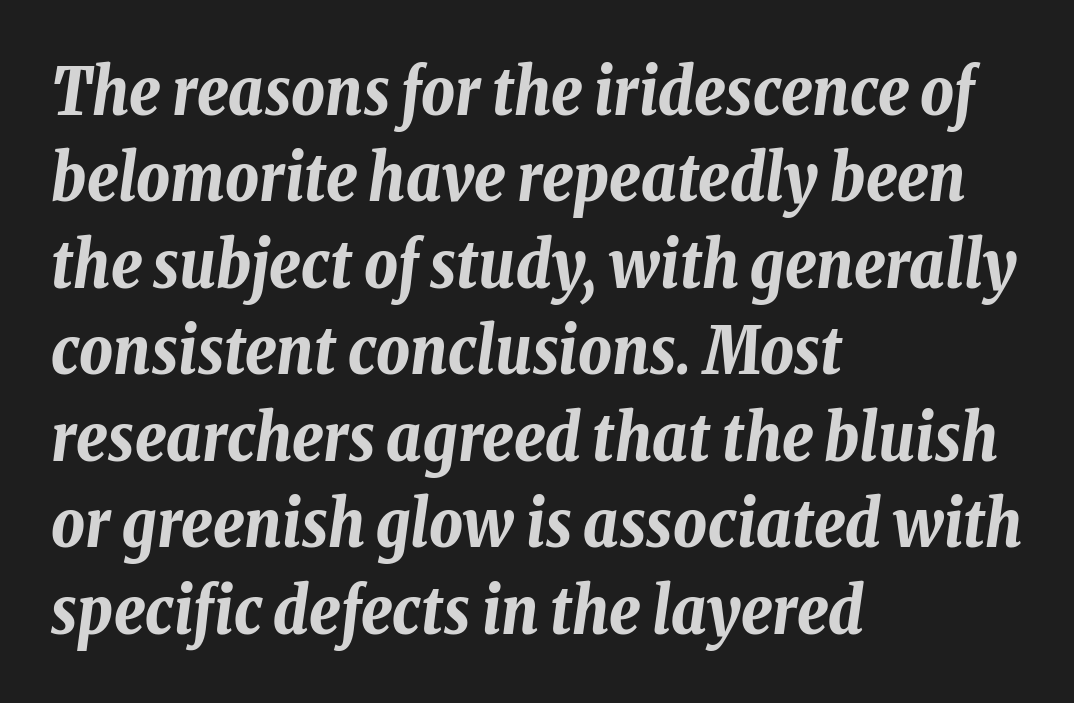
{"italic": "yes", "lean": "right", "slant_degrees": 8, "bold": "yes", "weight": "bold", "width": "condensed", "stroke_contrast": "low", "x_height": "medium", "monospaced": "no", "underline": "no", "align": "left", "line_spacing": "normal", "line_spacing_ratio": 1.33, "letter_spacing": "normal", "letter_spacing_em": 0.0, "glyph_px": 65}
